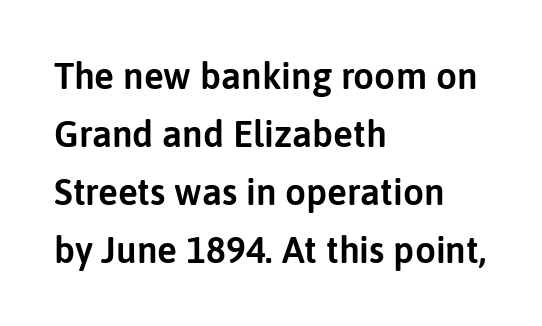
{"serif": "no", "italic": "no", "width": "normal", "stroke_contrast": "low", "x_height": "medium", "monospaced": "no", "underline": "no", "align": "left", "line_spacing": "normal", "line_spacing_ratio": 1.57, "letter_spacing": "normal", "letter_spacing_em": 0.0, "glyph_px": 37}
